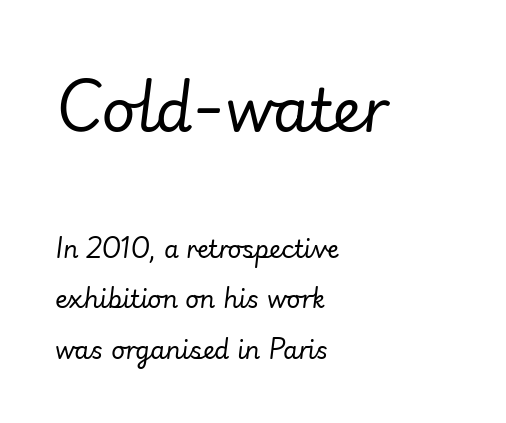
Q: Is the text bold? A: No.
Q: Is the text italic (slanted)? A: Yes, it leans right by about 7 degrees.
Q: Is the text underlined? A: No.
Q: How is the paragraph aligned? A: Left-aligned.
Q: Is the spacing between letters normal or unusually wide? A: Normal.
Q: Is the spacing between lines tight, normal or loose? A: Loose.
Q: Which block of text is set in a larger size, the first (top) or the second (bottom)? A: The first (top) one.
Q: Width (condensed, normal, or wide)? A: Normal.
Q: Stroke contrast? A: Low.
Q: x-height? A: Small.
Q: Monospaced? A: No.
